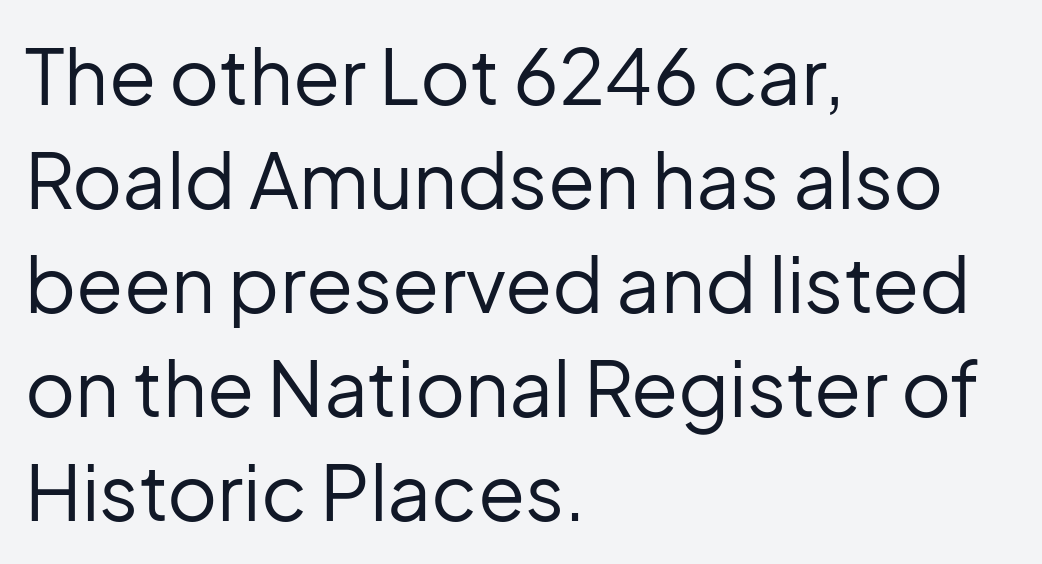
The image shows 77 px regular-weight sans-serif type, upright; set left-aligned, normal line spacing (1.35x), normal letter spacing, not underlined; low stroke contrast and a medium x-height.
